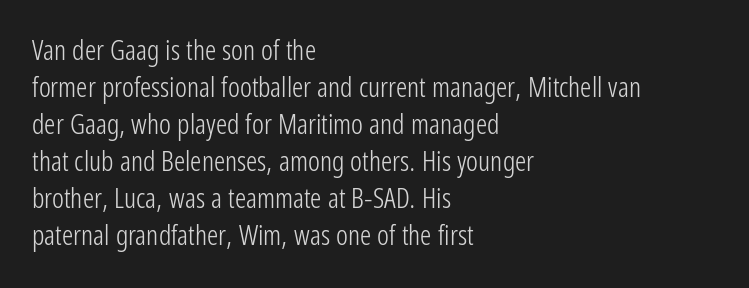
The image shows 28 px light, condensed sans-serif type, upright; set left-aligned, normal line spacing (1.32x), normal letter spacing, not underlined; low stroke contrast and a medium x-height.
